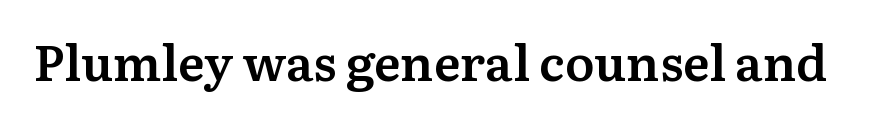
How heavy is the stroke? Medium-heavy — a semibold, shy of bold. Short note: letters normally spaced. This sample uses an upright cut, with every glyph sitting square on the baseline. Honestly, there is no underline to notice here at all. The face used here is proportionally spaced, like ordinary book or web type. You can tell from the footed stems that serif type was used.
